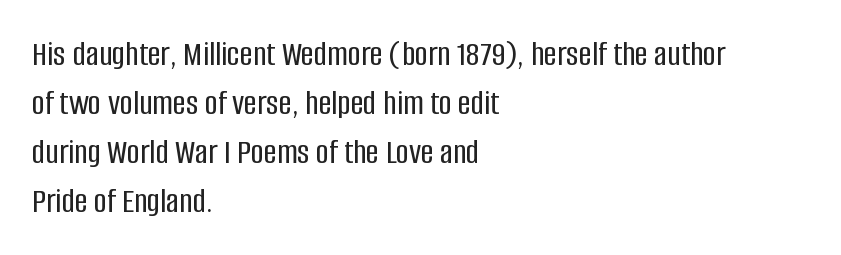
{"serif": "no", "italic": "no", "width": "condensed", "stroke_contrast": "low", "x_height": "large", "monospaced": "no", "underline": "no", "align": "left", "line_spacing": "normal", "line_spacing_ratio": 1.36, "letter_spacing": "normal", "letter_spacing_em": 0.0, "glyph_px": 36}
